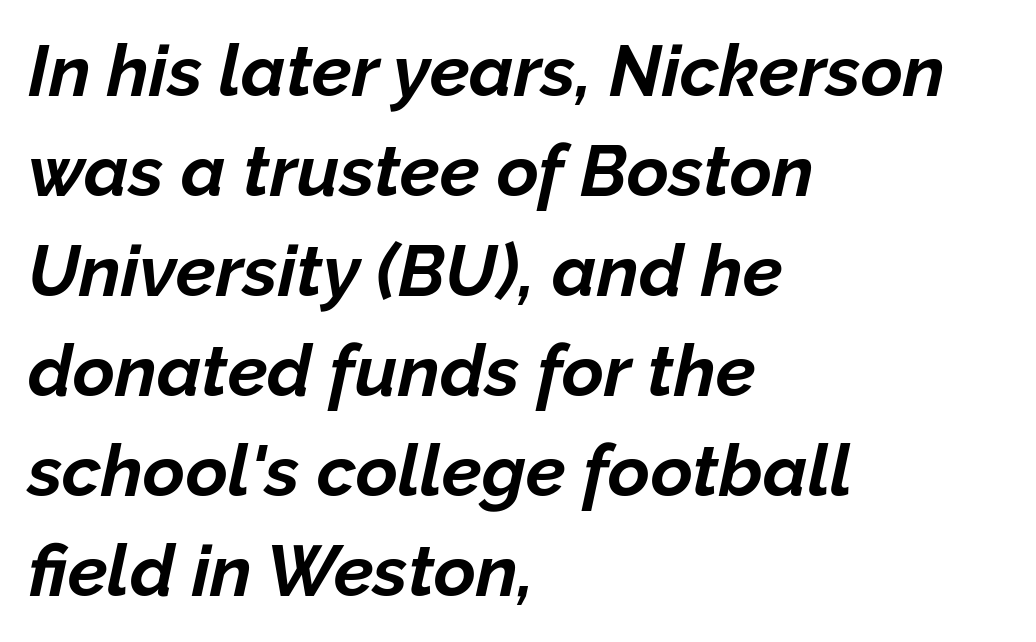
A typesetter would call this proportional, since set widths differ per character. The face used here is rendered with its standard letterfit. The axis of the letterforms is tilted away from vertical. Unmarked baselines from the first word to the last.
